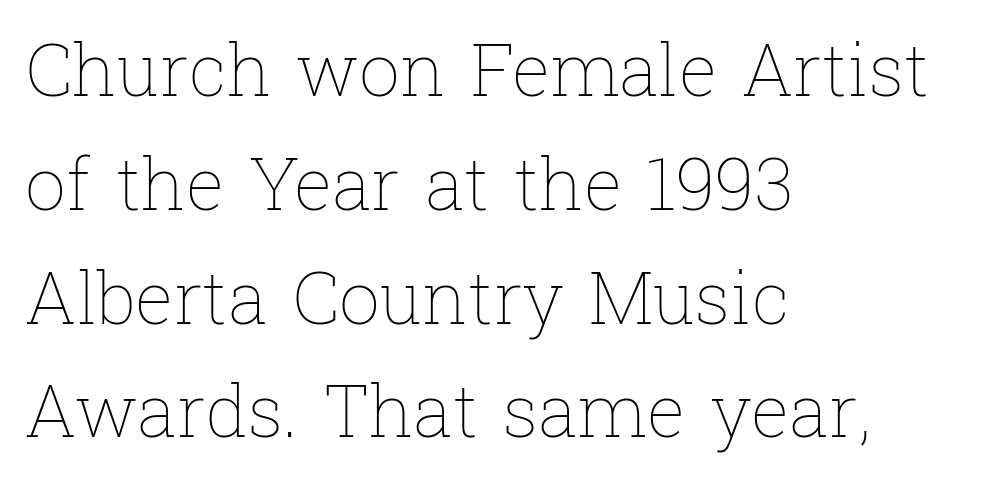
{"italic": "no", "bold": "no", "weight": "thin", "width": "normal", "stroke_contrast": "low", "x_height": "medium", "monospaced": "no", "underline": "no", "align": "left", "line_spacing": "normal", "line_spacing_ratio": 1.58, "letter_spacing": "normal", "letter_spacing_em": 0.0, "glyph_px": 72}
